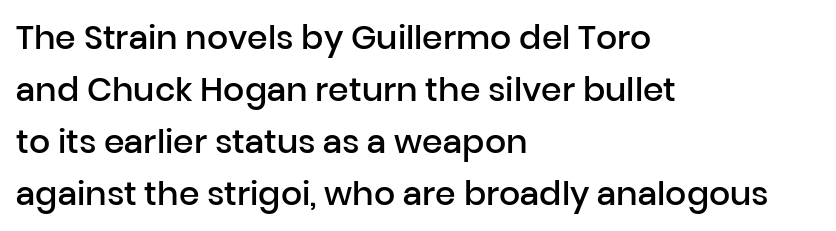
{"serif": "no", "italic": "no", "bold": "semi", "weight": "semibold", "width": "normal", "stroke_contrast": "low", "x_height": "medium", "monospaced": "no", "underline": "no", "align": "left", "line_spacing": "normal", "line_spacing_ratio": 1.58, "letter_spacing": "normal", "letter_spacing_em": 0.0, "glyph_px": 33}
